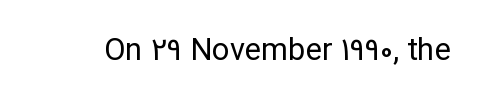
Q: Is the text bold? A: No.
Q: Is the text italic (slanted)? A: No, it is upright.
Q: Is the typeface a serif or a sans-serif typeface? A: Sans-serif.
Q: Is the text underlined? A: No.
Q: Is the spacing between letters normal or unusually wide? A: Normal.
Q: Width (condensed, normal, or wide)? A: Normal.
Q: Stroke contrast? A: Low.
Q: x-height? A: Medium.
Q: Monospaced? A: No.
